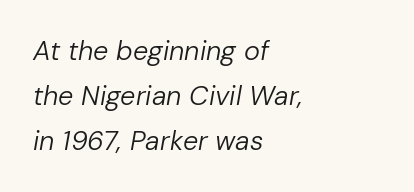
Q: Is the text bold? A: No.
Q: Is the text italic (slanted)? A: Yes, it leans right by about 10 degrees.
Q: Is the text underlined? A: No.
Q: How is the paragraph aligned? A: Left-aligned.
Q: Is the spacing between letters normal or unusually wide? A: Normal.
Q: Is the spacing between lines tight, normal or loose? A: Normal.
